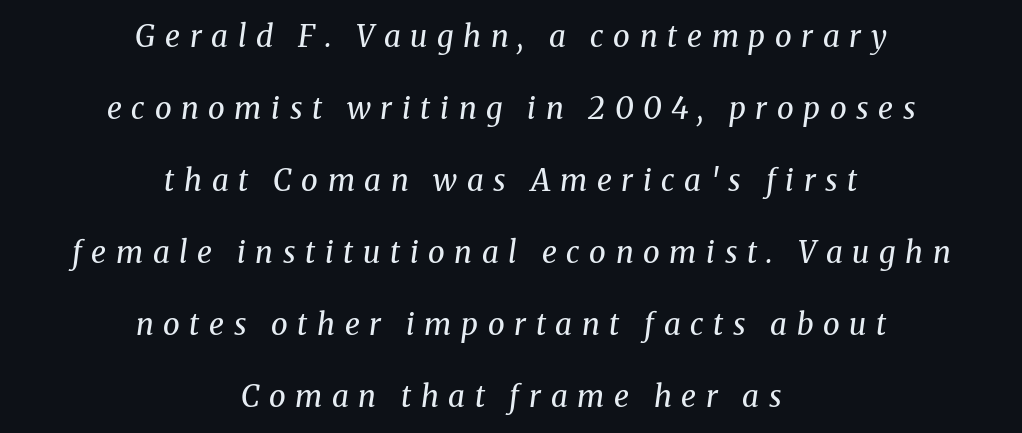
{"serif": "yes", "italic": "yes", "lean": "right", "slant_degrees": 8, "bold": "no", "weight": "regular", "width": "normal", "stroke_contrast": "medium", "x_height": "medium", "monospaced": "no", "underline": "no", "align": "center", "line_spacing": "loose", "line_spacing_ratio": 2.4, "letter_spacing": "wide", "letter_spacing_em": 0.32, "glyph_px": 30}
